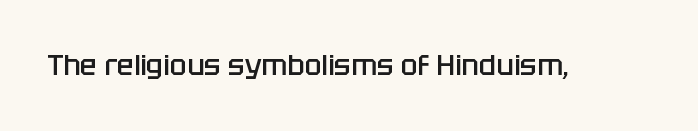
Strokes here are thickened, but only to semibold level. Descenders hang freely into open space. I'd call this a sans setting — the letters go barefoot. Every character sits straight up, as roman type does.
